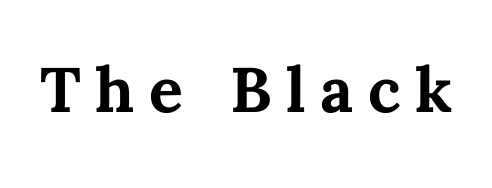
The glyphs are unaccompanied by any horizontal stroke below them. This is the regular roman posture of the typeface. Short note: letters widely spaced. Do the characters align in a grid? No, the font is proportional.
